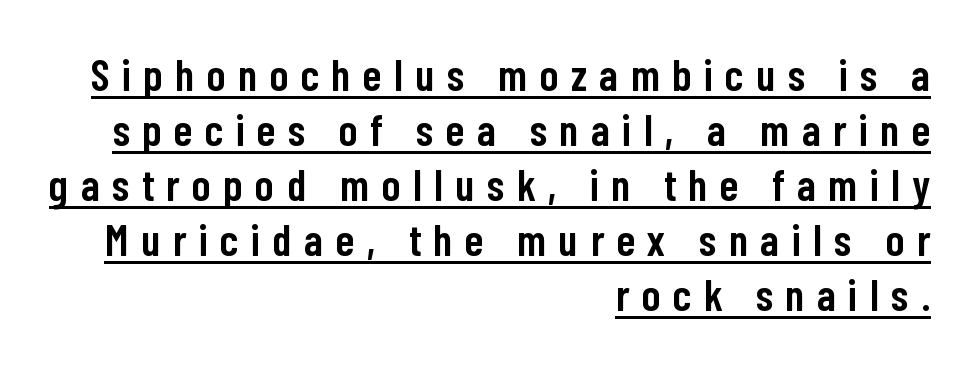
The image shows 44 px semibold, condensed sans-serif type, upright; set right-aligned, normal line spacing (1.25x), unusually wide letter spacing (+0.29 em), underlined; low stroke contrast and a medium x-height.
